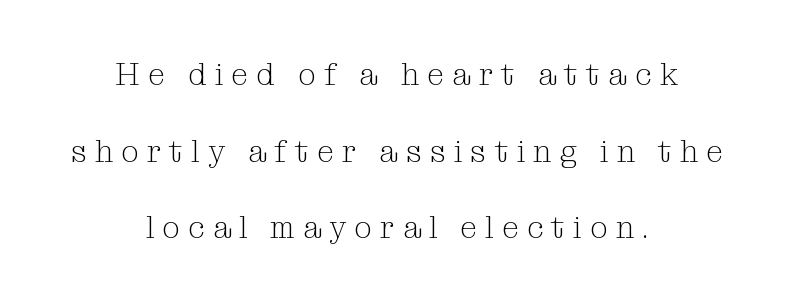
{"serif": "yes", "italic": "no", "bold": "no", "weight": "light", "width": "normal", "stroke_contrast": "medium", "x_height": "medium", "monospaced": "no", "underline": "no", "align": "center", "line_spacing": "loose", "line_spacing_ratio": 2.47, "letter_spacing": "wide", "letter_spacing_em": 0.26, "glyph_px": 31}
